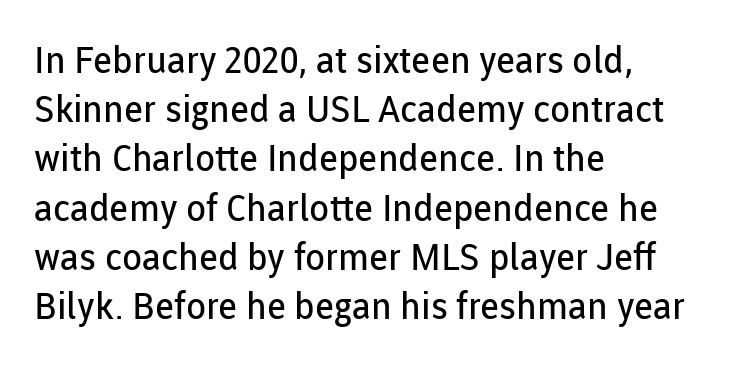
Q: Is the text bold? A: No.
Q: Is the text italic (slanted)? A: No, it is upright.
Q: Is the typeface a serif or a sans-serif typeface? A: Sans-serif.
Q: Is the text underlined? A: No.
Q: How is the paragraph aligned? A: Left-aligned.
Q: Is the spacing between letters normal or unusually wide? A: Normal.
Q: Is the spacing between lines tight, normal or loose? A: Normal.
Q: Width (condensed, normal, or wide)? A: Normal.
Q: Stroke contrast? A: Low.
Q: x-height? A: Medium.
Q: Monospaced? A: No.
